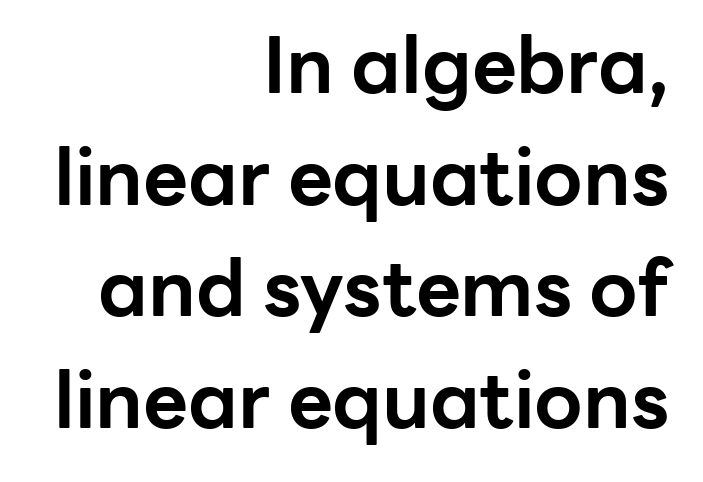
Q: Is the text bold? A: Yes.
Q: Is the text italic (slanted)? A: No, it is upright.
Q: Is the typeface a serif or a sans-serif typeface? A: Sans-serif.
Q: Is the text underlined? A: No.
Q: How is the paragraph aligned? A: Right-aligned.
Q: Is the spacing between letters normal or unusually wide? A: Normal.
Q: Is the spacing between lines tight, normal or loose? A: Normal.
Q: Width (condensed, normal, or wide)? A: Normal.
Q: Stroke contrast? A: Low.
Q: x-height? A: Medium.
Q: Monospaced? A: No.
